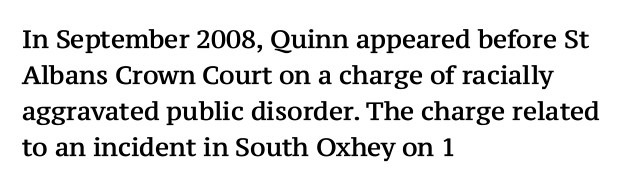
Q: Is the text italic (slanted)? A: No, it is upright.
Q: Is the text underlined? A: No.
Q: How is the paragraph aligned? A: Left-aligned.
Q: Is the spacing between letters normal or unusually wide? A: Normal.
Q: Is the spacing between lines tight, normal or loose? A: Normal.
